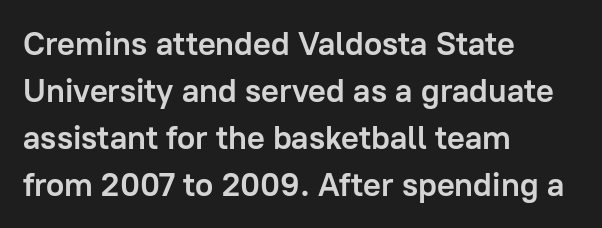
Does the lettering tilt? It doesn't — this is upright. Note the varied advance widths — an 'i' is clearly narrower than an 'm'. Observe the absence of serifs on each vertical stroke in this sample. The type is set solid horizontally, with unmodified tracking. Nobody drew a line under any word here. The lines sit at an ordinary, default distance from one another.
